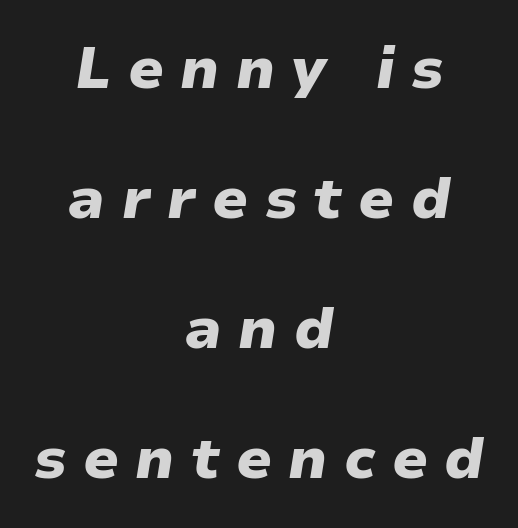
The image shows 58 px heavy type, italic (leaning right); set centered, loose line spacing (2.24x), unusually wide letter spacing (+0.28 em), not underlined; low stroke contrast and a medium x-height.
